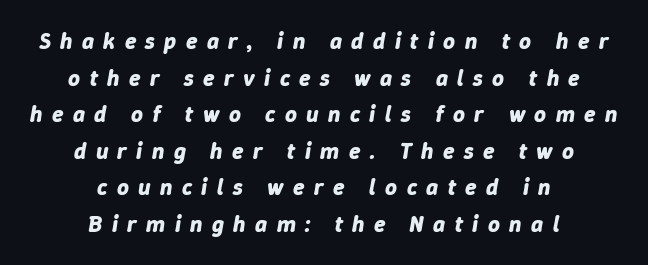
The image shows 23 px bold type, italic (leaning right); set centered, normal line spacing (1.59x), unusually wide letter spacing (+0.41 em), not underlined.
